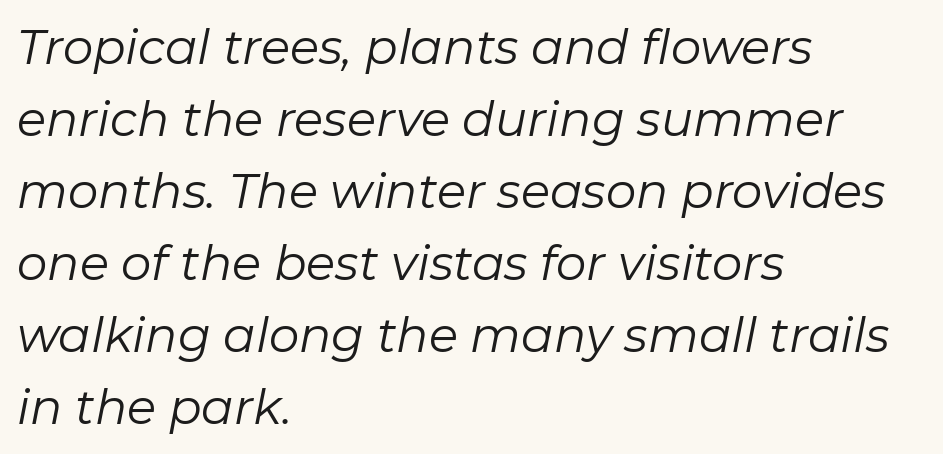
{"italic": "yes", "lean": "right", "slant_degrees": 11, "bold": "no", "weight": "regular", "width": "normal", "stroke_contrast": "low", "x_height": "medium", "monospaced": "no", "underline": "no", "align": "left", "line_spacing": "normal", "line_spacing_ratio": 1.5, "letter_spacing": "normal", "letter_spacing_em": 0.0, "glyph_px": 48}
